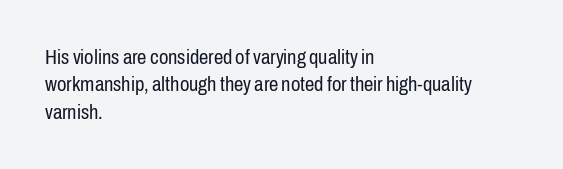
Q: Is the text bold? A: No.
Q: Is the text italic (slanted)? A: No, it is upright.
Q: Is the text underlined? A: No.
Q: How is the paragraph aligned? A: Left-aligned.
Q: Is the spacing between letters normal or unusually wide? A: Normal.
Q: Is the spacing between lines tight, normal or loose? A: Normal.
